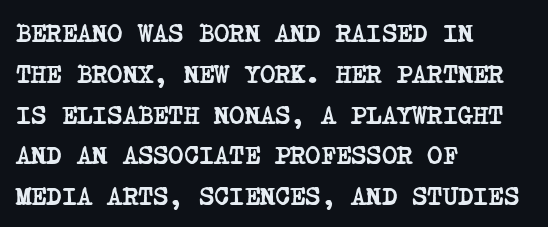
Q: Is the text bold? A: Yes.
Q: Is the text underlined? A: No.
Q: How is the paragraph aligned? A: Left-aligned.
Q: Is the spacing between letters normal or unusually wide? A: Normal.
Q: Is the spacing between lines tight, normal or loose? A: Normal.
